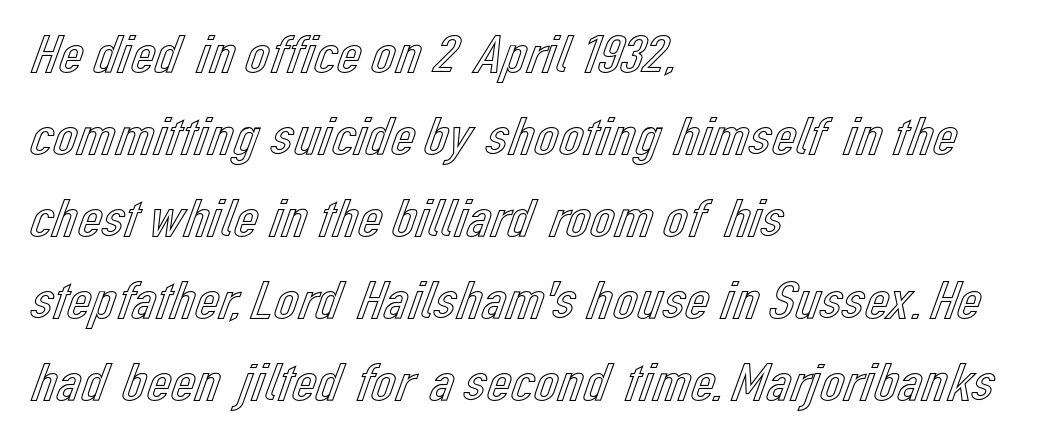
Q: Is the text italic (slanted)? A: Yes.
Q: Is the text underlined? A: No.
Q: How is the paragraph aligned? A: Left-aligned.
Q: Is the spacing between letters normal or unusually wide? A: Normal.
Q: Is the spacing between lines tight, normal or loose? A: Normal.
Q: Width (condensed, normal, or wide)? A: Normal.
Q: x-height? A: Medium.
Q: Monospaced? A: No.
